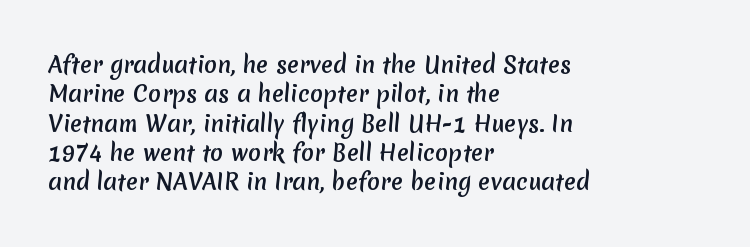
The type is set solid horizontally, with unmodified tracking. The lines in this sample share a left origin and differ only in where they stop. Baseline-to-baseline distance is the conventional proportion of letter height. Type without underlining.
